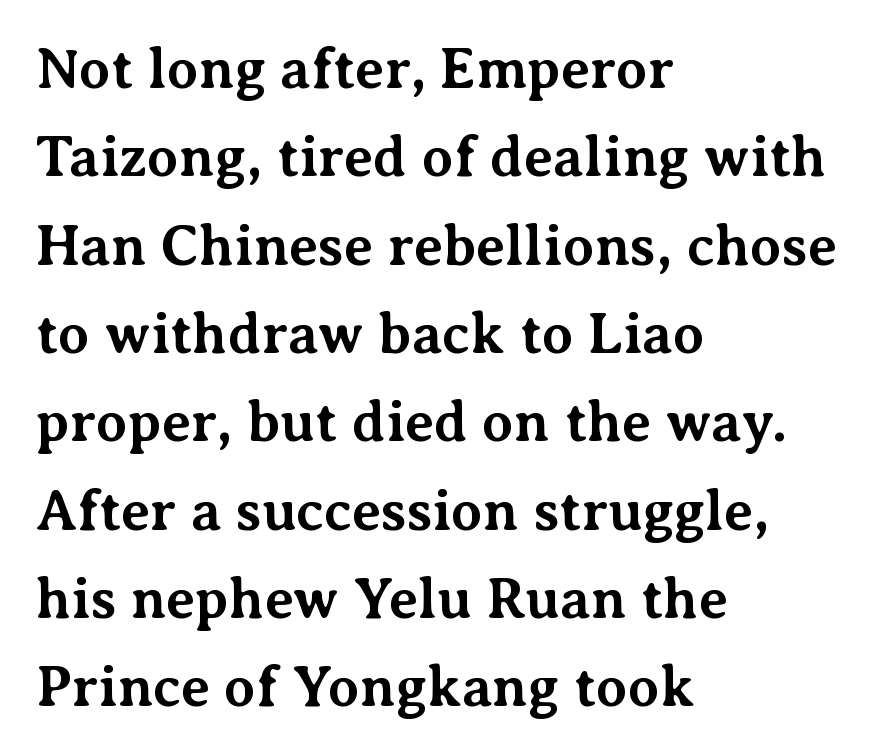
Q: Is the text bold? A: Yes.
Q: Is the text italic (slanted)? A: No, it is upright.
Q: Is the typeface a serif or a sans-serif typeface? A: Serif.
Q: Is the text underlined? A: No.
Q: How is the paragraph aligned? A: Left-aligned.
Q: Is the spacing between letters normal or unusually wide? A: Normal.
Q: Is the spacing between lines tight, normal or loose? A: Normal.
Q: Width (condensed, normal, or wide)? A: Normal.
Q: Stroke contrast? A: Medium.
Q: x-height? A: Medium.
Q: Monospaced? A: No.
